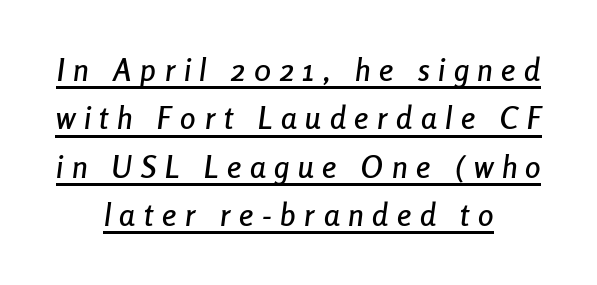
{"italic": "yes", "lean": "right", "slant_degrees": 8, "width": "condensed", "stroke_contrast": "low", "x_height": "medium", "monospaced": "no", "underline": "yes", "align": "center", "line_spacing": "normal", "line_spacing_ratio": 1.56, "letter_spacing": "wide", "letter_spacing_em": 0.28, "glyph_px": 31}
